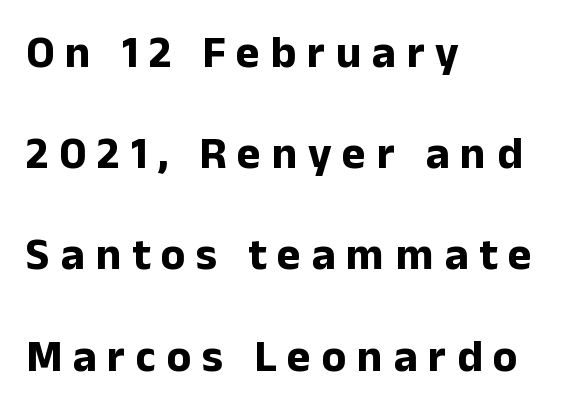
{"serif": "no", "italic": "no", "bold": "yes", "weight": "bold", "width": "normal", "stroke_contrast": "low", "x_height": "medium", "monospaced": "no", "underline": "no", "align": "left", "line_spacing": "loose", "line_spacing_ratio": 2.25, "letter_spacing": "wide", "letter_spacing_em": 0.24, "glyph_px": 45}
